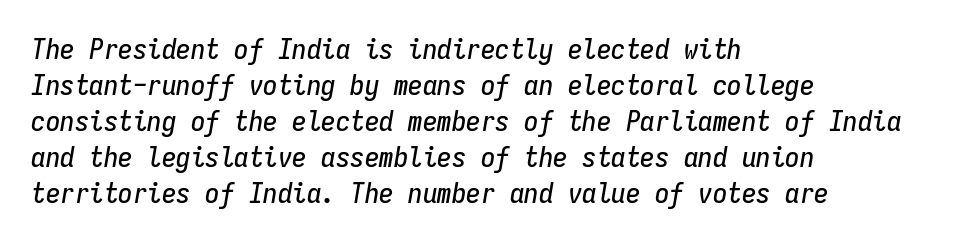
The words here are not underlined. This sample has the even, mechanical cadence of fixed-width lettering. Horizontal alignment here is leftward, the default for most running prose. Italic? Definitely — the glyphs are oblique. Nothing unusual about the tracking: characters are spaced as the font intends.
